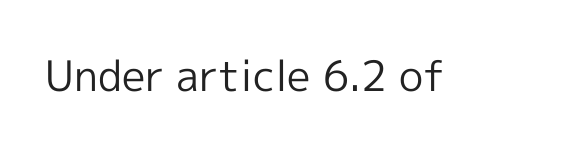
The image shows 42 px regular-weight sans-serif type, upright; set normal letter spacing, not underlined; a medium x-height.
